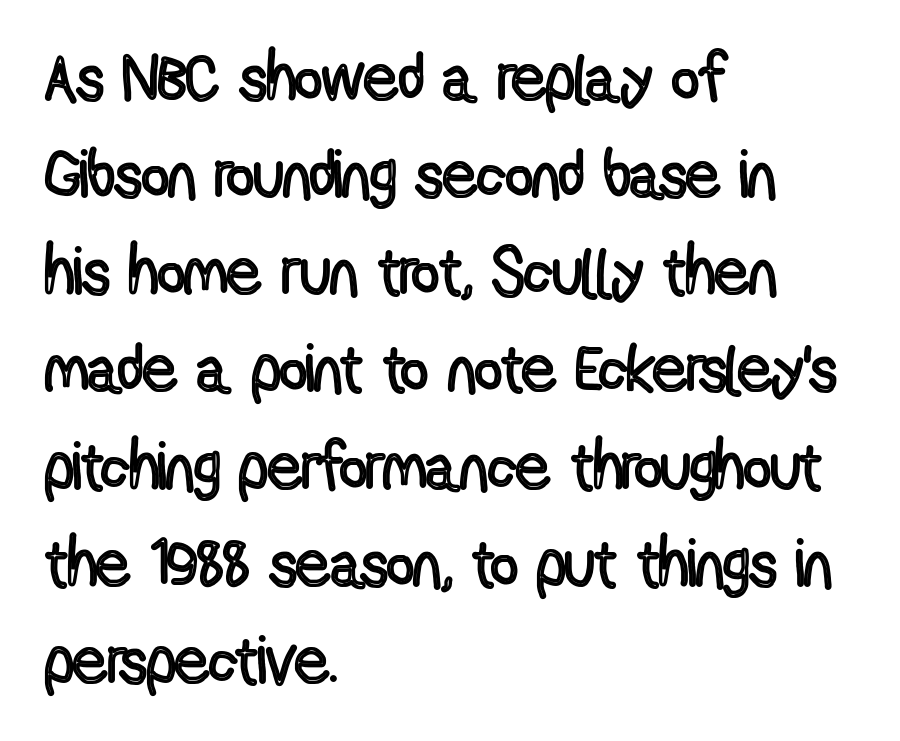
{"italic": "no", "width": "condensed", "x_height": "medium", "monospaced": "no", "underline": "no", "align": "left", "line_spacing": "normal", "line_spacing_ratio": 1.45, "letter_spacing": "normal", "letter_spacing_em": 0.0, "glyph_px": 67}
